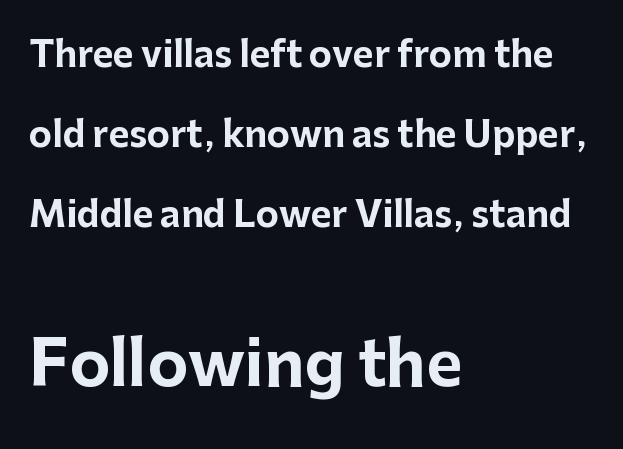
Q: Is the text bold? A: Yes.
Q: Is the text italic (slanted)? A: No, it is upright.
Q: Is the typeface a serif or a sans-serif typeface? A: Sans-serif.
Q: Is the text underlined? A: No.
Q: How is the paragraph aligned? A: Left-aligned.
Q: Is the spacing between letters normal or unusually wide? A: Normal.
Q: Is the spacing between lines tight, normal or loose? A: Loose.
Q: Which block of text is set in a larger size, the first (top) or the second (bottom)? A: The second (bottom) one.
Q: Width (condensed, normal, or wide)? A: Normal.
Q: Stroke contrast? A: Low.
Q: x-height? A: Medium.
Q: Monospaced? A: No.
